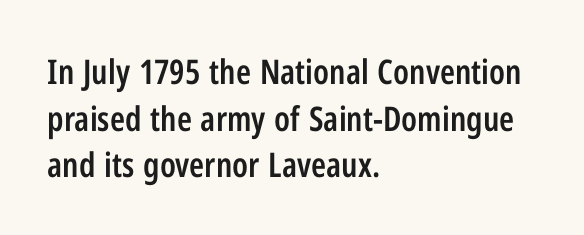
The line-height multiplier appears to be the usual default. You could not count columns in this text — the font is proportionally spaced. A roman cut, with each character standing at attention. Letter spacing: default.
